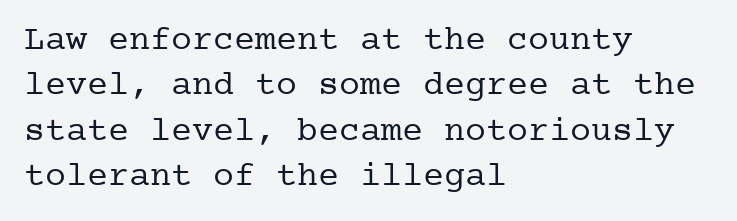
Spacing between characters is what you'd get straight out of the box. Check under the words: just untouched page. Notice how the passage keeps a crisp vertical edge on the left only. Check where the strokes stop: tiny serifs finish them off.
